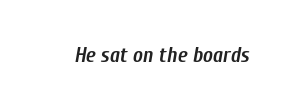
Letters rest on an invisible, unmarked baseline. Between one letter and the next there's only the usual sliver of space. Typographic density is high because the face is bold. When letters slant like this, we call the style italic.
